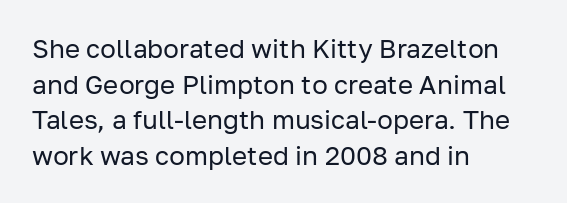
The line texture is even and compact thanks to regular tracking. Honestly, the row spacing looks completely unremarkable. Every row of glyphs begins at an identical x-position on the left. The letters stand straight up with perfectly vertical stems. Stroke thickness stays within the range of a standard reading face or lighter. Unmarked baselines from the first word to the last.
